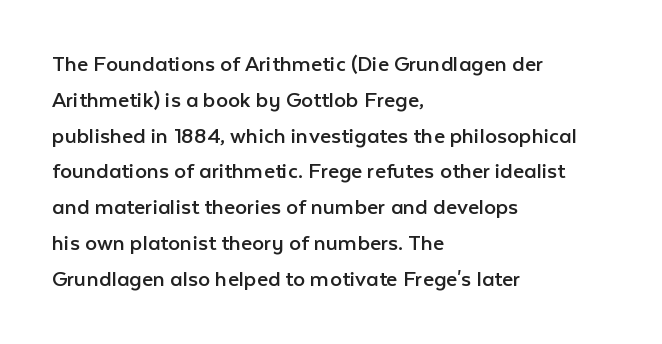
The image shows 24 px text type, upright; set left-aligned, normal line spacing (1.49x), normal letter spacing, not underlined.
